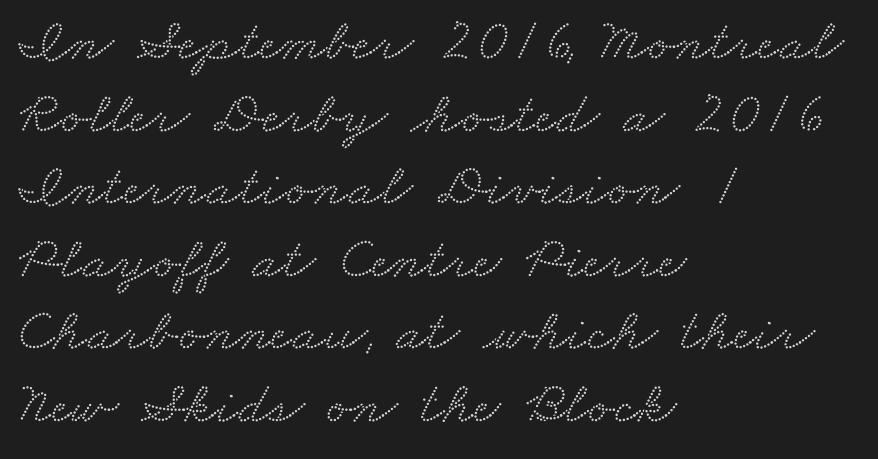
{"serif": "yes", "width": "wide", "stroke_contrast": "medium", "x_height": "small", "monospaced": "no", "underline": "no", "align": "left", "line_spacing_ratio": 1.21, "letter_spacing": "normal", "letter_spacing_em": 0.0, "glyph_px": 60}
